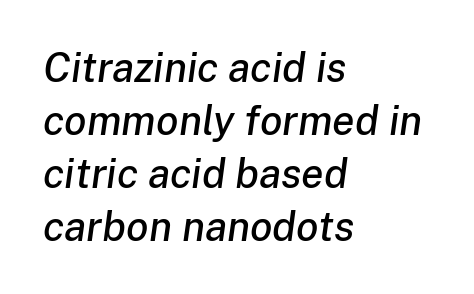
{"italic": "yes", "lean": "right", "slant_degrees": 8, "width": "normal", "stroke_contrast": "low", "x_height": "medium", "monospaced": "no", "underline": "no", "align": "left", "line_spacing": "normal", "line_spacing_ratio": 1.29, "letter_spacing": "normal", "letter_spacing_em": 0.0, "glyph_px": 41}
